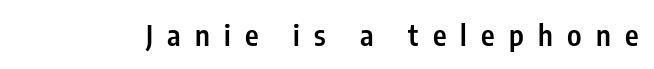
Students, this is semibold: more ink than regular, less than bold. The tracking jumps out immediately: characters are airy and widely separated. The letters advance in unequal steps, a hallmark of proportional type. The passage shown is typeset with a sans-serif family.
